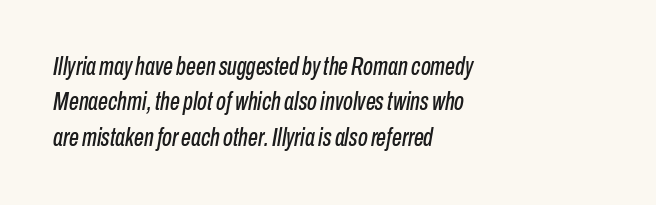
{"italic": "yes", "lean": "right", "slant_degrees": 10, "underline": "no", "align": "left", "line_spacing": "normal", "line_spacing_ratio": 1.42, "letter_spacing": "normal", "letter_spacing_em": 0.0, "glyph_px": 25}
